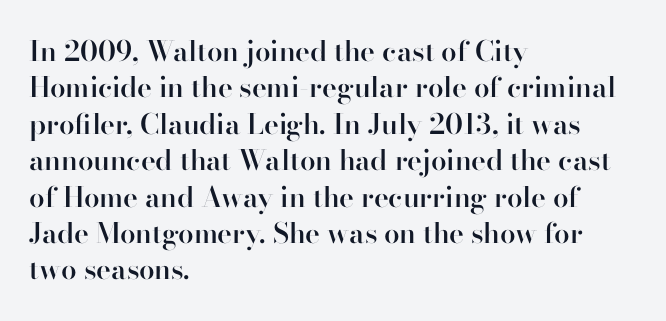
{"serif": "yes", "italic": "no", "bold": "semi", "weight": "semibold", "width": "normal", "stroke_contrast": "high", "x_height": "small", "monospaced": "no", "underline": "no", "align": "left", "line_spacing": "normal", "line_spacing_ratio": 1.3, "letter_spacing": "normal", "letter_spacing_em": 0.0, "glyph_px": 28}
